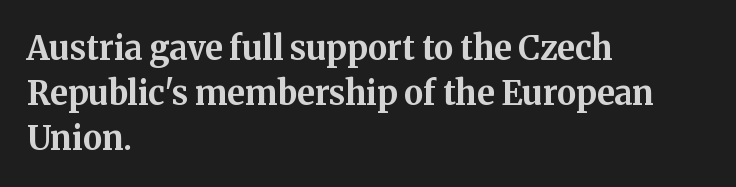
The specimen reads as upright at a glance. A full-strength bold gives these letters their thick strokes. These lines are rendered in a variable-pitch font. No word sits above an underline. Visually the block forms a straight wall on the left and a jagged coastline on the right. Honestly, the letter spacing is just normal — you wouldn't notice it.
